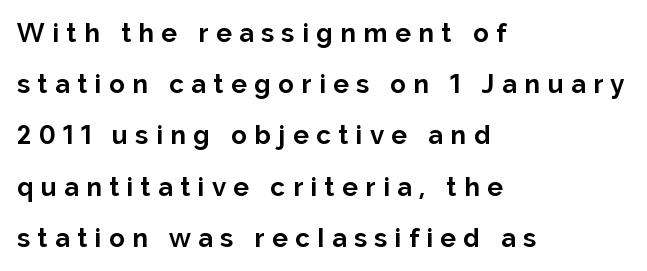
Q: Is the text bold? A: Yes.
Q: Is the text italic (slanted)? A: No, it is upright.
Q: Is the text underlined? A: No.
Q: How is the paragraph aligned? A: Left-aligned.
Q: Is the spacing between letters normal or unusually wide? A: Unusually wide.
Q: Is the spacing between lines tight, normal or loose? A: Loose.
